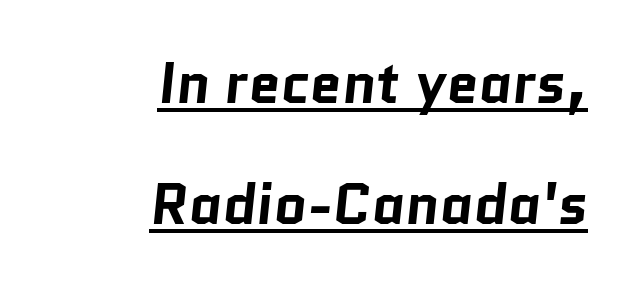
Caption: lettering with a line underneath. Notice the wide empty band between every row — that's loose leading. Nothing sits at the stroke ends, so this counts as sans-serif. Does the copy run flush right? Yes — the right margin is perfectly even. Each glyph is drawn with heavy, bold strokes.
